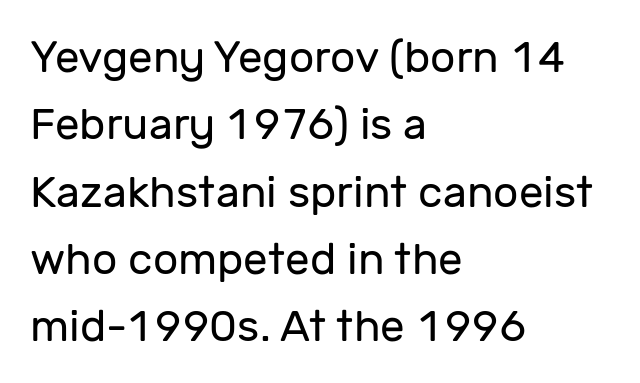
{"serif": "no", "italic": "no", "bold": "no", "weight": "regular", "width": "normal", "stroke_contrast": "low", "x_height": "medium", "monospaced": "no", "underline": "no", "align": "left", "line_spacing": "normal", "line_spacing_ratio": 1.53, "letter_spacing": "normal", "letter_spacing_em": 0.0, "glyph_px": 44}
